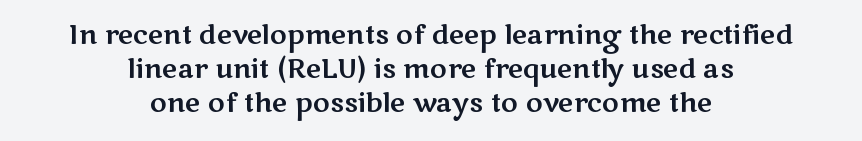
{"italic": "no", "underline": "no", "align": "center", "line_spacing": "normal", "line_spacing_ratio": 1.31, "letter_spacing": "normal", "letter_spacing_em": 0.0, "glyph_px": 26}
